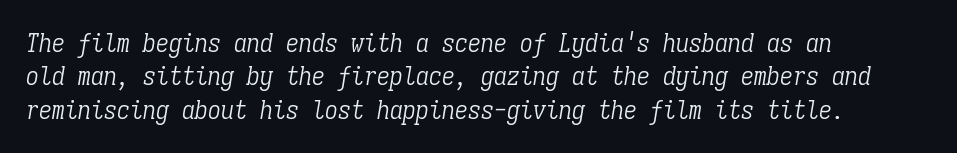
Q: Is the text bold? A: No.
Q: Is the text italic (slanted)? A: Yes, it leans right by about 9 degrees.
Q: Is the text underlined? A: No.
Q: How is the paragraph aligned? A: Left-aligned.
Q: Is the spacing between letters normal or unusually wide? A: Normal.
Q: Is the spacing between lines tight, normal or loose? A: Normal.
